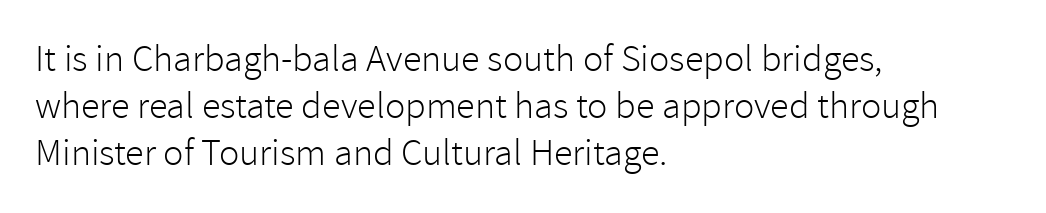
Q: Is the text bold? A: No.
Q: Is the text italic (slanted)? A: No, it is upright.
Q: Is the typeface a serif or a sans-serif typeface? A: Sans-serif.
Q: Is the text underlined? A: No.
Q: How is the paragraph aligned? A: Left-aligned.
Q: Is the spacing between letters normal or unusually wide? A: Normal.
Q: Width (condensed, normal, or wide)? A: Normal.
Q: Stroke contrast? A: Low.
Q: x-height? A: Medium.
Q: Monospaced? A: No.
